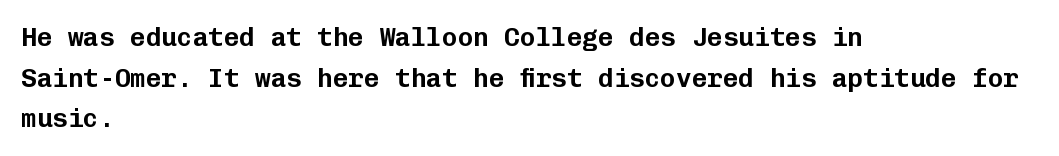
The image shows 26 px text type, upright; set left-aligned, normal line spacing (1.56x), normal letter spacing, not underlined.
